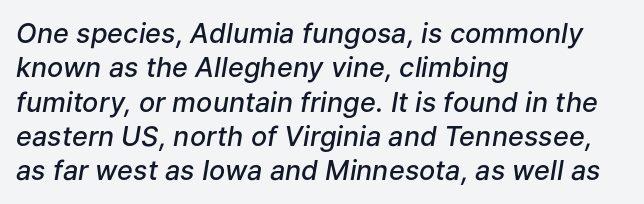
Q: Is the text bold? A: Semi-bold.
Q: Is the text italic (slanted)? A: Yes, it leans right by about 9 degrees.
Q: Is the text underlined? A: No.
Q: How is the paragraph aligned? A: Left-aligned.
Q: Is the spacing between letters normal or unusually wide? A: Normal.
Q: Is the spacing between lines tight, normal or loose? A: Normal.
